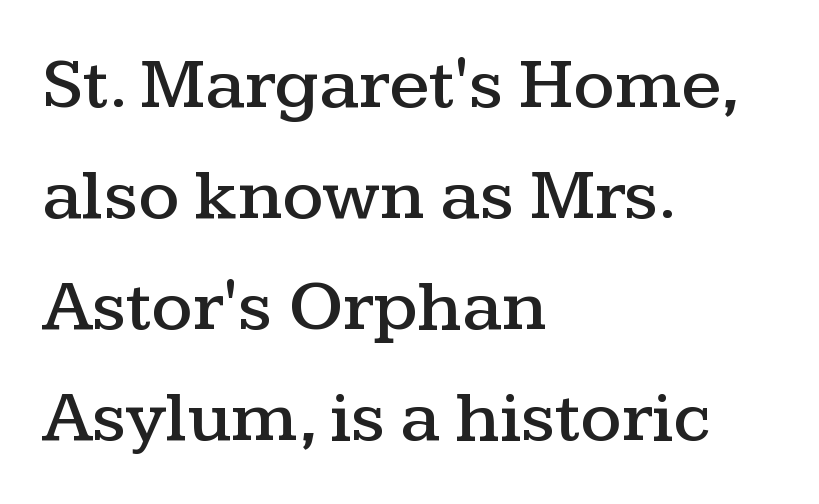
The image shows 73 px wide serif type, upright; set left-aligned, normal line spacing (1.52x), normal letter spacing, not underlined; medium stroke contrast and a medium x-height.
